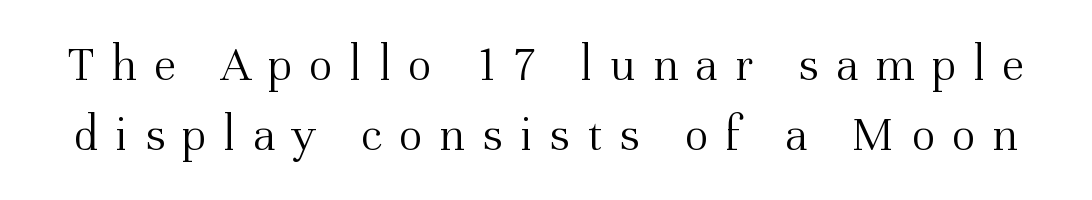
{"serif": "yes", "italic": "no", "bold": "no", "weight": "light", "width": "normal", "stroke_contrast": "medium", "x_height": "medium", "monospaced": "no", "underline": "no", "line_spacing": "normal", "line_spacing_ratio": 1.41, "letter_spacing": "wide", "letter_spacing_em": 0.34, "glyph_px": 50}
